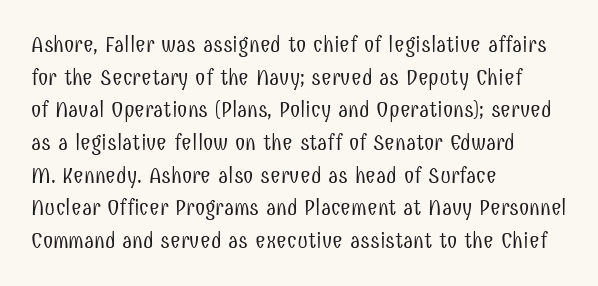
The image shows 23 px text type, upright; set left-aligned, normal line spacing (1.42x), normal letter spacing, not underlined.
